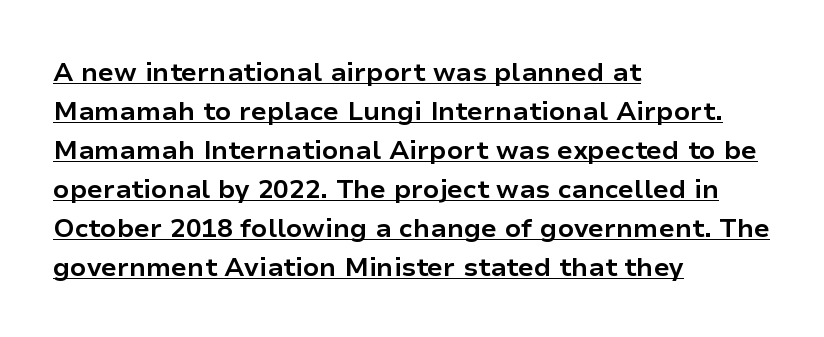
{"italic": "no", "bold": "yes", "underline": "yes", "align": "left", "line_spacing": "normal", "line_spacing_ratio": 1.5, "letter_spacing": "normal", "letter_spacing_em": 0.0, "glyph_px": 26}
